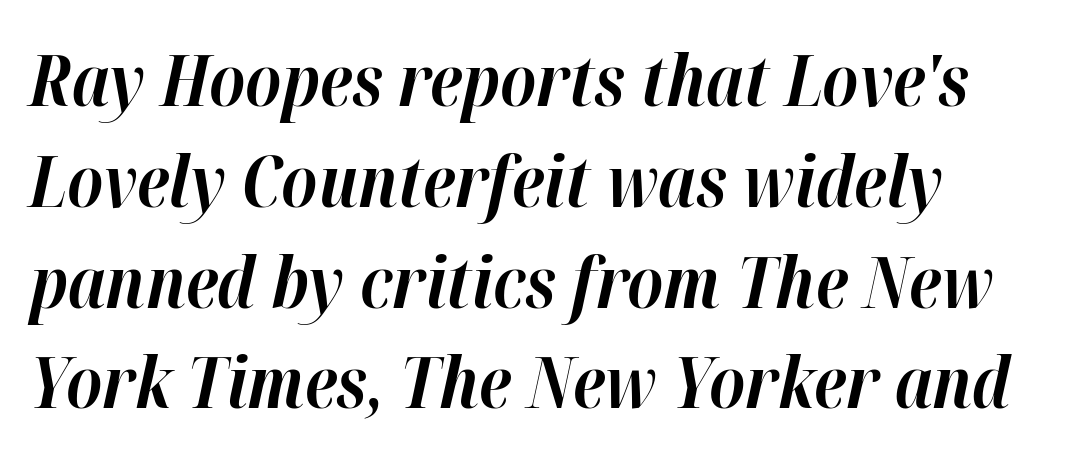
The image shows 72 px bold type, italic (leaning right); set left-aligned, normal line spacing (1.4x), normal letter spacing, not underlined; high stroke contrast and a medium x-height.
